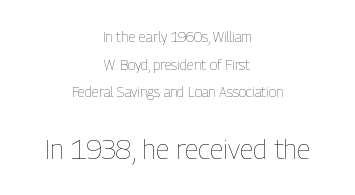
Q: Is the text bold? A: No.
Q: Is the text italic (slanted)? A: No, it is upright.
Q: Is the text underlined? A: No.
Q: How is the paragraph aligned? A: Centered.
Q: Is the spacing between letters normal or unusually wide? A: Normal.
Q: Is the spacing between lines tight, normal or loose? A: Loose.
Q: Which block of text is set in a larger size, the first (top) or the second (bottom)? A: The second (bottom) one.
